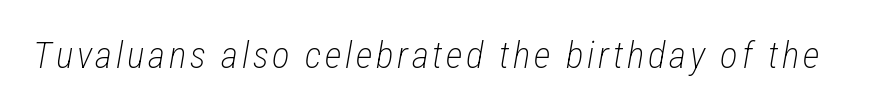
Observe the lean: these are italic letterforms. The foot of each line stays bare and open. Spacing verdict: proportional, widths tailored to each character. Think standard paragraph weight, or any step lighter than that.
